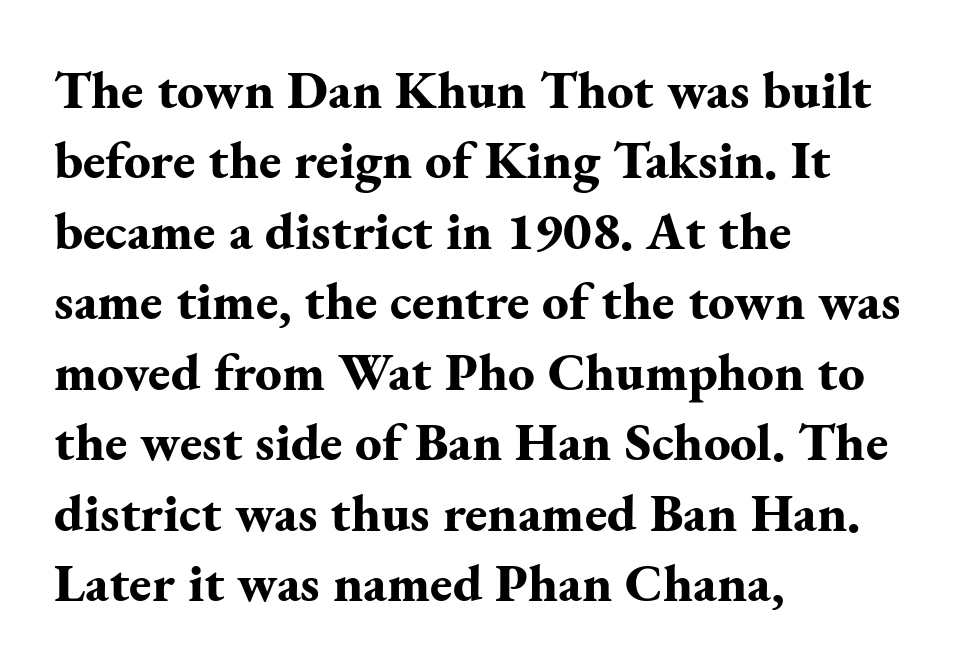
The image shows 53 px bold serif type, upright; set left-aligned, normal line spacing (1.33x), normal letter spacing, not underlined; medium stroke contrast and a small x-height.
